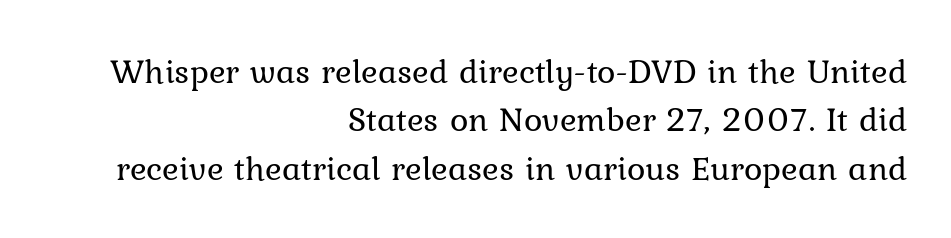
Q: Is the text bold? A: No.
Q: Is the text italic (slanted)? A: No, it is upright.
Q: Is the typeface a serif or a sans-serif typeface? A: Serif.
Q: Is the text underlined? A: No.
Q: How is the paragraph aligned? A: Right-aligned.
Q: Is the spacing between letters normal or unusually wide? A: Normal.
Q: Is the spacing between lines tight, normal or loose? A: Normal.
Q: Width (condensed, normal, or wide)? A: Normal.
Q: Stroke contrast? A: Low.
Q: x-height? A: Medium.
Q: Monospaced? A: No.
